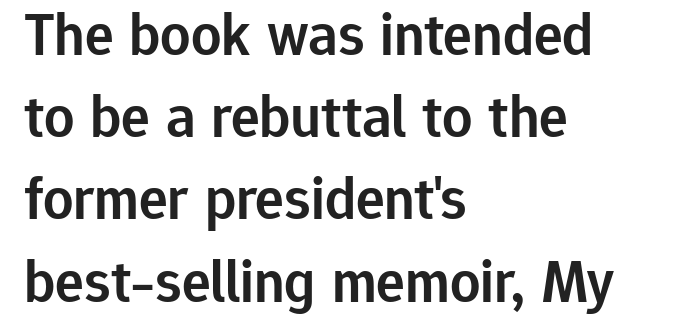
The image shows 60 px semibold sans-serif type, upright; set left-aligned, normal line spacing (1.37x), normal letter spacing, not underlined; low stroke contrast and a medium x-height.
